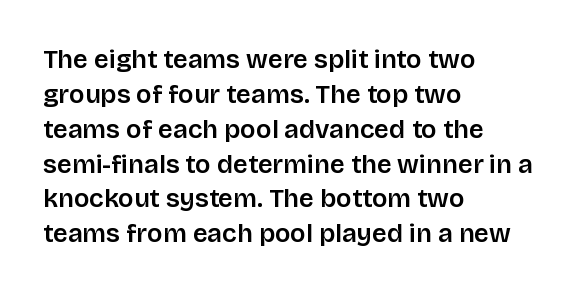
The letters stand straight up with perfectly vertical stems. Anything drawn beneath the words? Only blank space. Vertical spacing — default. Short note: letters normally spaced. Leftover space on each line is placed entirely after the last word.
